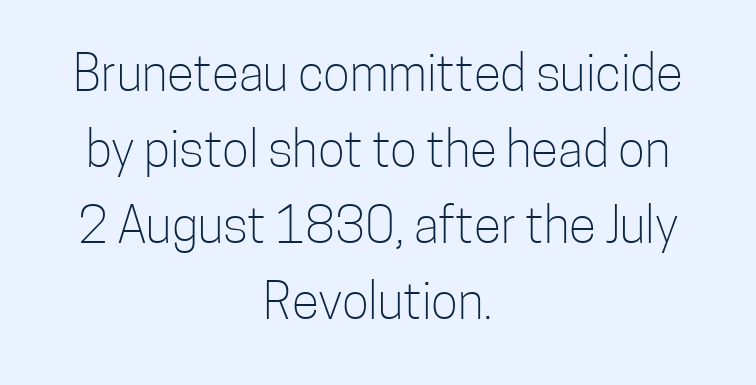
Check the space under the baseline: it is left empty. Varying glyph widths throughout — classic text-font behaviour. This is the regular roman posture of the typeface. The face used here is rendered with its standard letterfit. The characters display no serif detailing; their extremities are plain. The typesetter chose a symmetrical, centered arrangement here.
